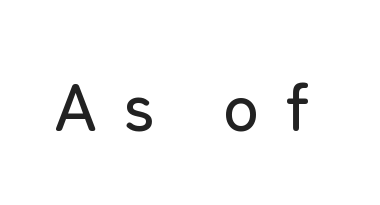
The image shows 66 px sans-serif type, upright; set unusually wide letter spacing (+0.39 em), not underlined; low stroke contrast and a medium x-height.
